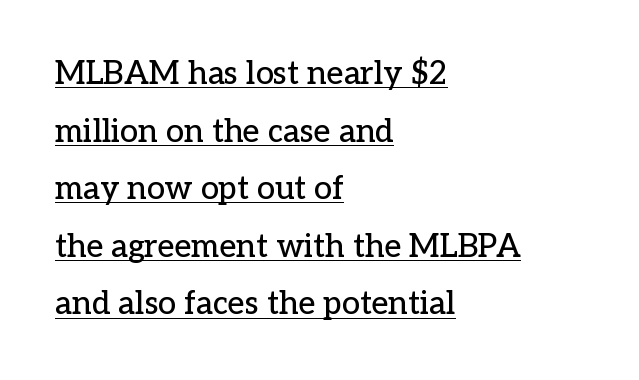
The image shows 32 px serif type, upright; set left-aligned, line spacing 1.8x, normal letter spacing, underlined; low stroke contrast and a medium x-height.
